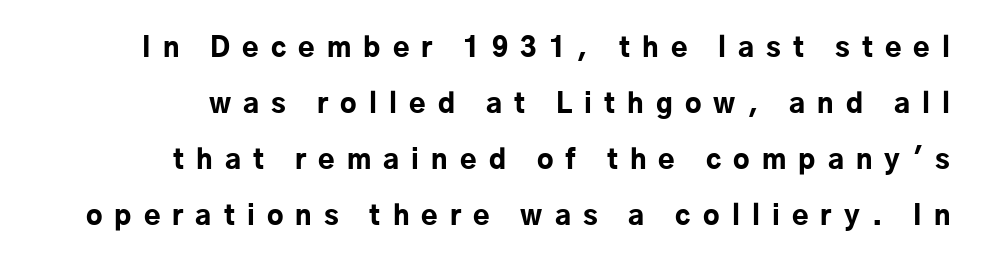
Q: Is the text bold? A: Yes.
Q: Is the text italic (slanted)? A: No, it is upright.
Q: Is the text underlined? A: No.
Q: How is the paragraph aligned? A: Right-aligned.
Q: Is the spacing between letters normal or unusually wide? A: Unusually wide.
Q: Is the spacing between lines tight, normal or loose? A: Loose.
